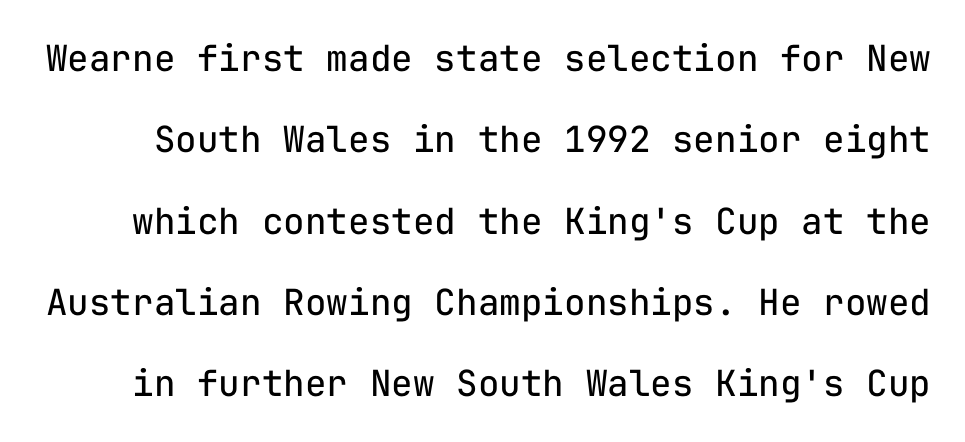
The image shows 36 px regular-weight sans-serif type, upright, monospaced; set loose line spacing (2.26x), normal letter spacing, not underlined; low stroke contrast and a medium x-height.
